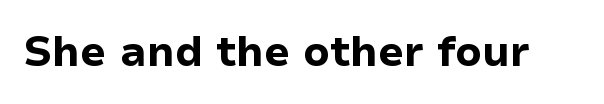
Clear beneath every line of the passage. What kind of face is this? One without serifs — a sans. Is the type bold? Yes — the strokes are clearly thick and heavy. Think of a printed novel: that variable character pitch is what you see here. The specimen reads as upright at a glance.
